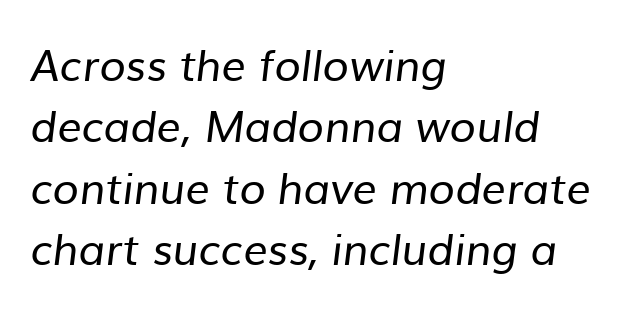
Q: Is the text bold? A: No.
Q: Is the typeface a serif or a sans-serif typeface? A: Sans-serif.
Q: Is the text underlined? A: No.
Q: How is the paragraph aligned? A: Left-aligned.
Q: Is the spacing between letters normal or unusually wide? A: Normal.
Q: Is the spacing between lines tight, normal or loose? A: Normal.
Q: Width (condensed, normal, or wide)? A: Normal.
Q: Stroke contrast? A: Low.
Q: x-height? A: Medium.
Q: Monospaced? A: No.
